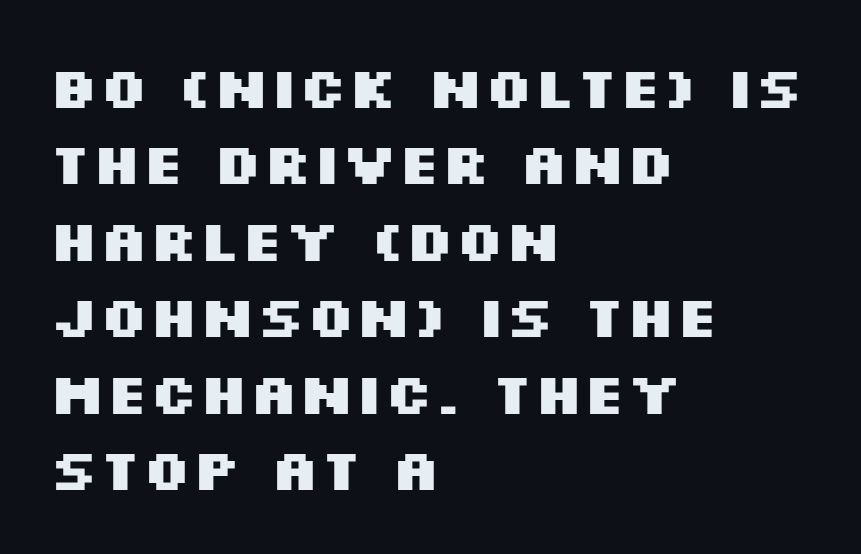
The space directly below the letters is spotless. Looks like regular typesetting: each glyph gets only the width it needs. Font category for this specimen: sans-serif. Is the type bold? Yes — the strokes are clearly thick and heavy. Characters remain perfectly vertical along every line.
